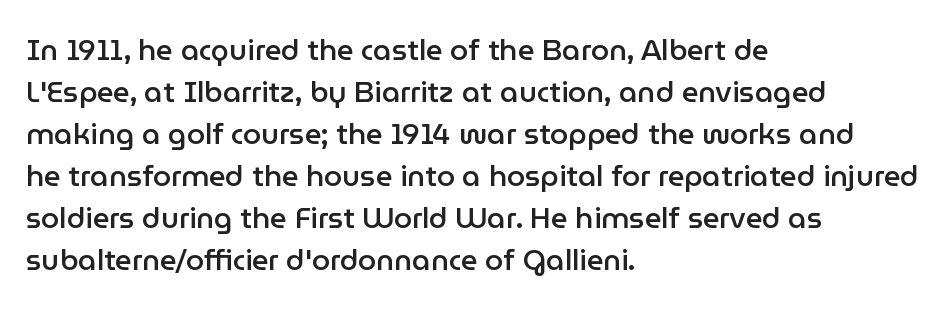
The image shows 29 px semibold sans-serif type, upright; set left-aligned, normal line spacing (1.45x), normal letter spacing, not underlined; low stroke contrast and a medium x-height.
